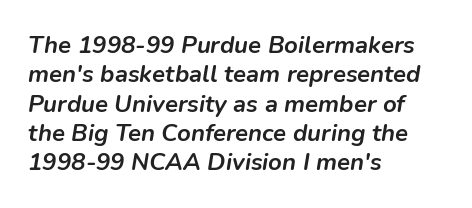
{"italic": "yes", "lean": "right", "slant_degrees": 9, "bold": "yes", "underline": "no", "align": "left", "line_spacing_ratio": 1.22, "letter_spacing": "normal", "letter_spacing_em": 0.0, "glyph_px": 24}
